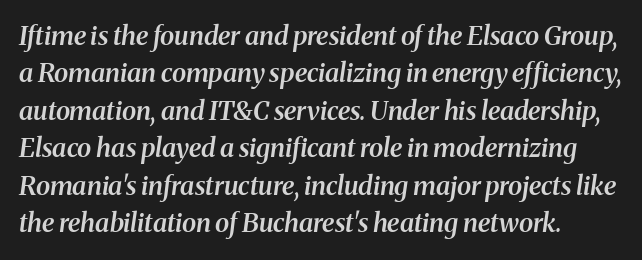
{"italic": "yes", "lean": "right", "slant_degrees": 8, "bold": "semi", "underline": "no", "align": "left", "line_spacing": "normal", "line_spacing_ratio": 1.44, "letter_spacing": "normal", "letter_spacing_em": 0.0, "glyph_px": 26}
